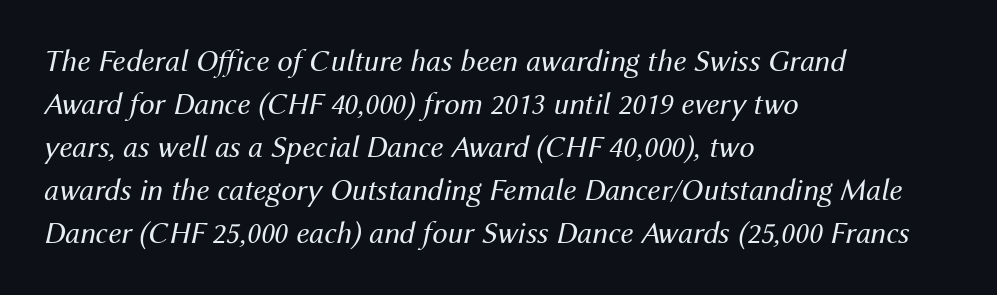
Varying glyph widths throughout — classic text-font behaviour. The line texture is even and compact thanks to regular tracking. The designer left line spacing at the default. Type without underlining.
